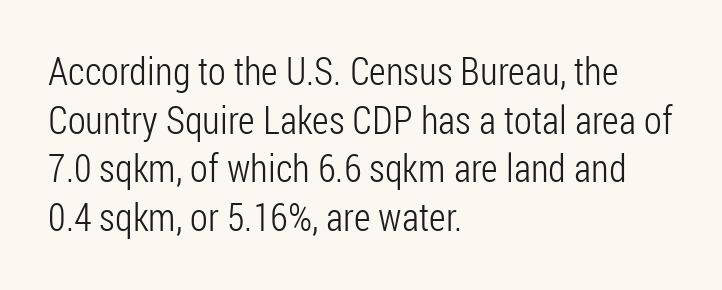
{"serif": "no", "italic": "no", "bold": "no", "weight": "light", "width": "condensed", "stroke_contrast": "low", "x_height": "medium", "monospaced": "no", "underline": "no", "align": "left", "line_spacing": "normal", "line_spacing_ratio": 1.25, "letter_spacing": "normal", "letter_spacing_em": 0.0, "glyph_px": 39}
